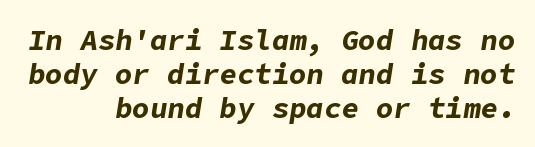
The strokes are fattened all the way to bold. The text carries the slant typical of an italic or oblique font. Horizontally, the lines are justified to the trailing edge only. Glyph-to-glyph distance matches everyday printed text.
